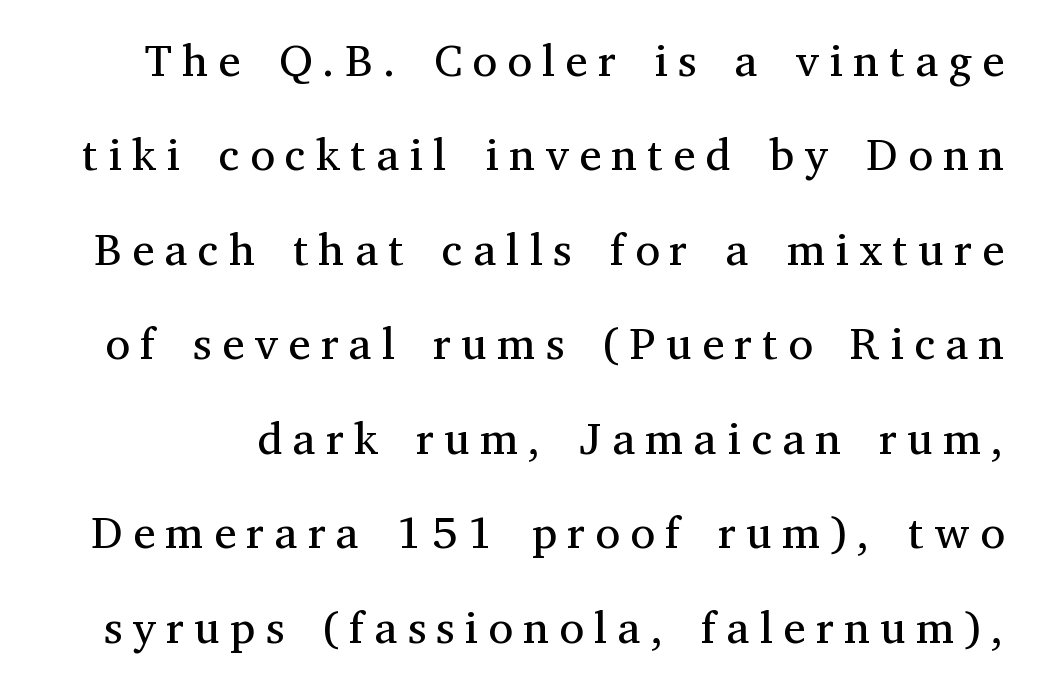
{"serif": "yes", "italic": "no", "bold": "no", "weight": "regular", "width": "normal", "stroke_contrast": "medium", "x_height": "medium", "monospaced": "no", "underline": "no", "line_spacing": "loose", "line_spacing_ratio": 2.1, "letter_spacing": "wide", "letter_spacing_em": 0.23, "glyph_px": 45}
